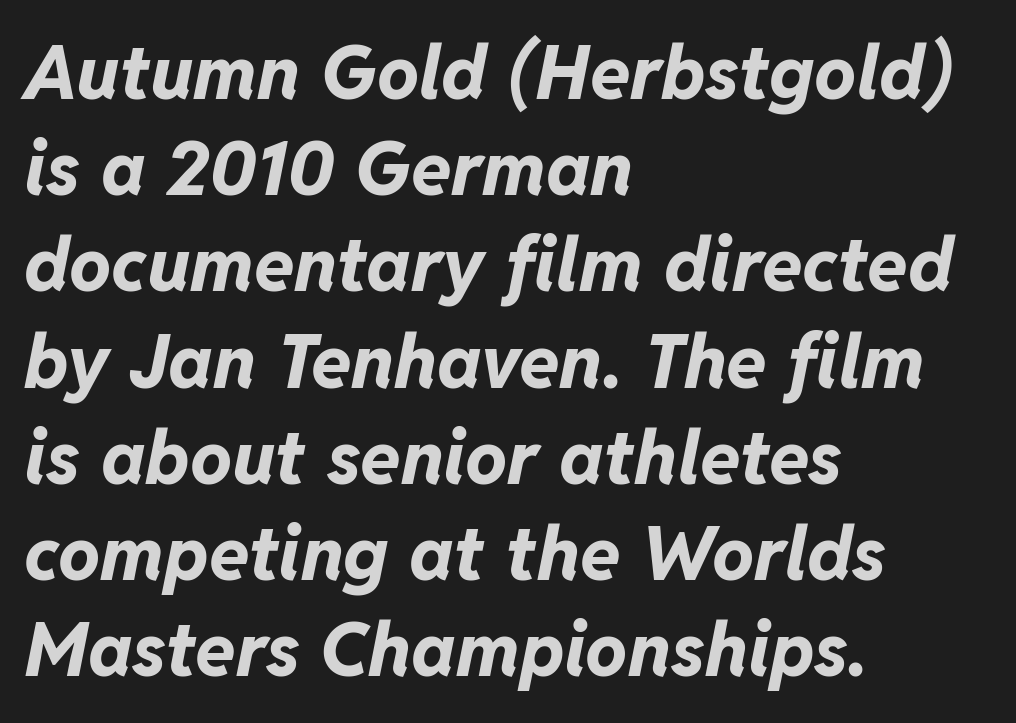
{"italic": "yes", "lean": "right", "slant_degrees": 11, "bold": "yes", "weight": "bold", "width": "normal", "stroke_contrast": "low", "x_height": "medium", "monospaced": "no", "underline": "no", "align": "left", "line_spacing": "normal", "line_spacing_ratio": 1.3, "letter_spacing": "normal", "letter_spacing_em": 0.0, "glyph_px": 74}
